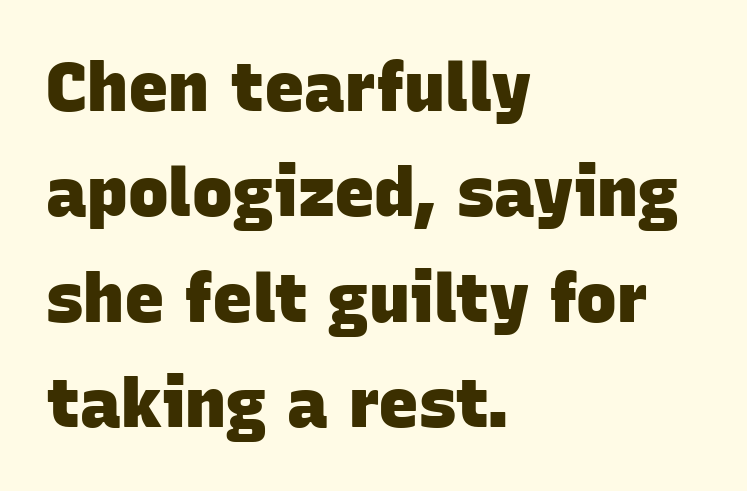
The face used here is rendered with its standard letterfit. Does the type have serifs? No, each stem ends abruptly. The baseline area is clear. Looks like regular typesetting: each glyph gets only the width it needs. Visually the block forms a straight wall on the left and a jagged coastline on the right. Bold? Absolutely — the strokes are thick and heavy.
